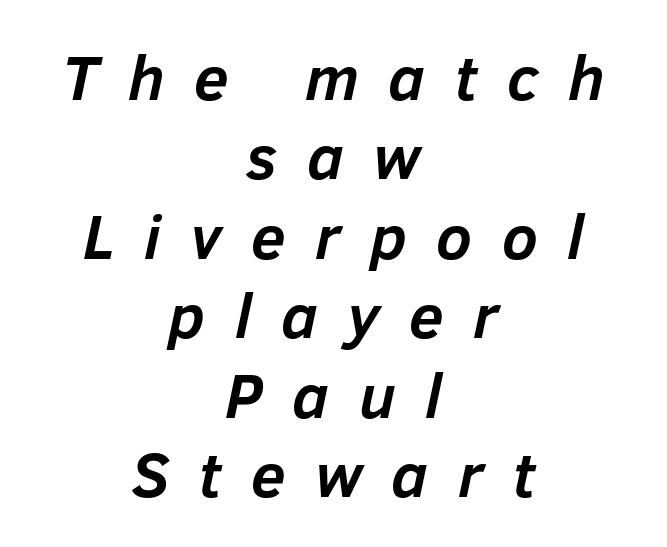
The image shows 63 px semibold type, italic (leaning right); set centered, normal line spacing (1.26x), unusually wide letter spacing (+0.47 em), not underlined; low stroke contrast and a medium x-height.
